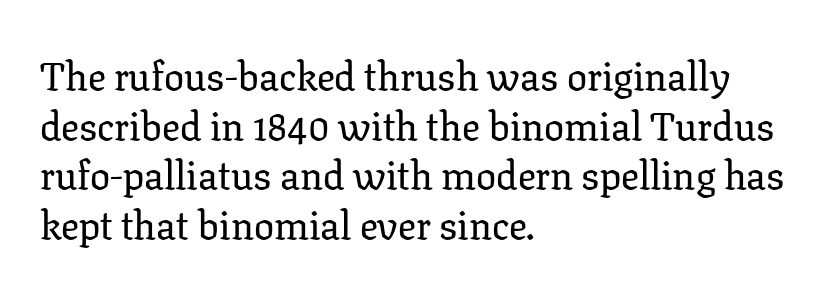
The gaps between neighbouring characters are ordinary and unremarkable. Italic: no, the glyphs are upright roman. Glance below the letters and you will spot only blank space. Think of a printed novel: that variable character pitch is what you see here.
